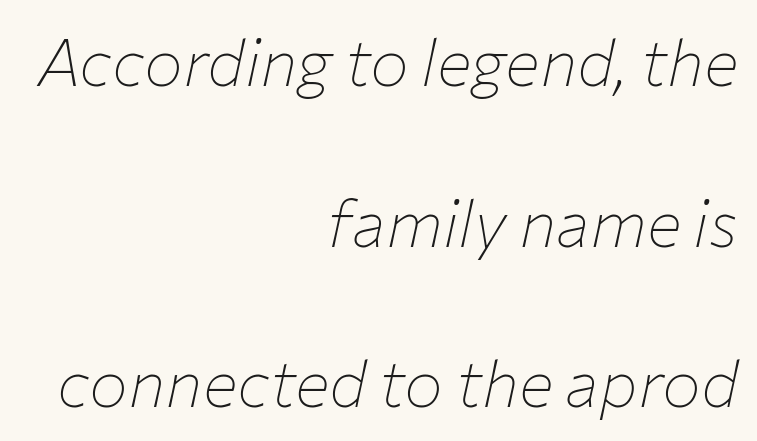
The image shows 65 px thin type, italic (leaning right); set right-aligned, loose line spacing (2.47x), normal letter spacing, not underlined; low stroke contrast and a medium x-height.
